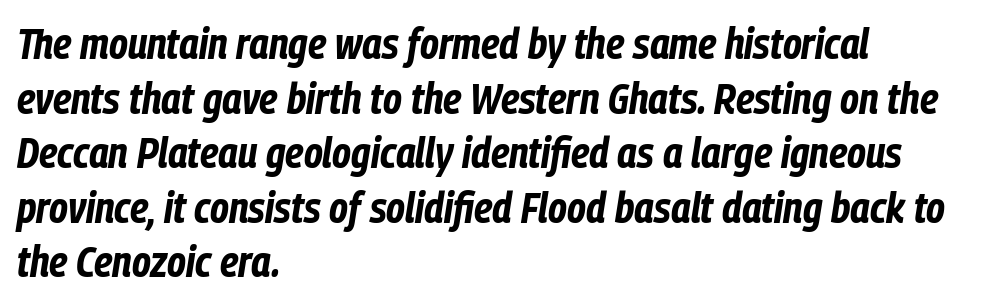
{"italic": "yes", "lean": "right", "slant_degrees": 9, "bold": "yes", "weight": "bold", "width": "condensed", "stroke_contrast": "low", "x_height": "medium", "monospaced": "no", "underline": "no", "align": "left", "line_spacing": "normal", "line_spacing_ratio": 1.27, "letter_spacing": "normal", "letter_spacing_em": 0.0, "glyph_px": 43}
